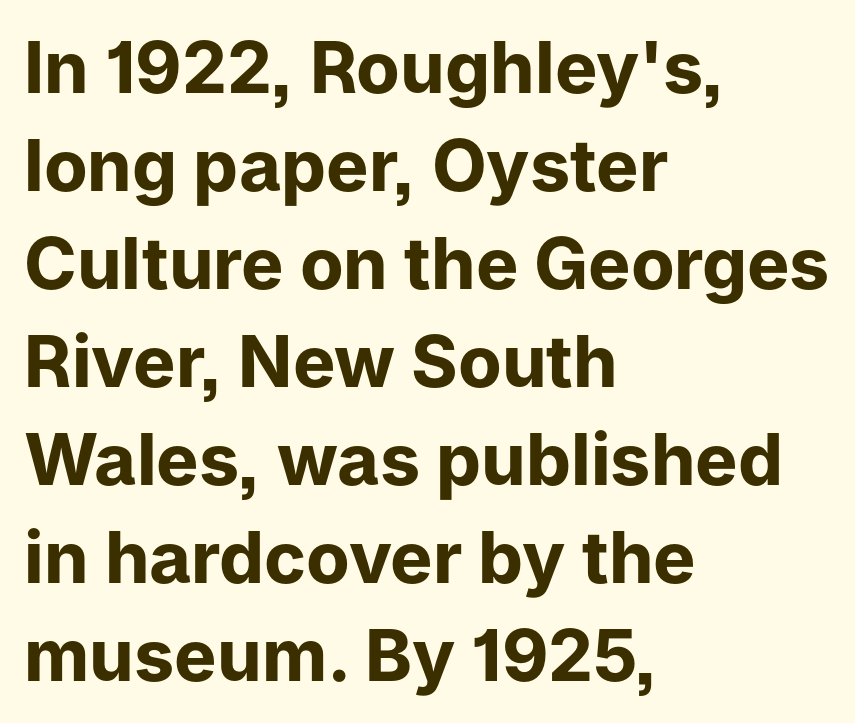
Q: Is the text bold? A: Yes.
Q: Is the text italic (slanted)? A: No, it is upright.
Q: Is the typeface a serif or a sans-serif typeface? A: Sans-serif.
Q: Is the text underlined? A: No.
Q: How is the paragraph aligned? A: Left-aligned.
Q: Is the spacing between letters normal or unusually wide? A: Normal.
Q: Is the spacing between lines tight, normal or loose? A: Normal.
Q: Width (condensed, normal, or wide)? A: Normal.
Q: Stroke contrast? A: Low.
Q: x-height? A: Medium.
Q: Monospaced? A: No.
